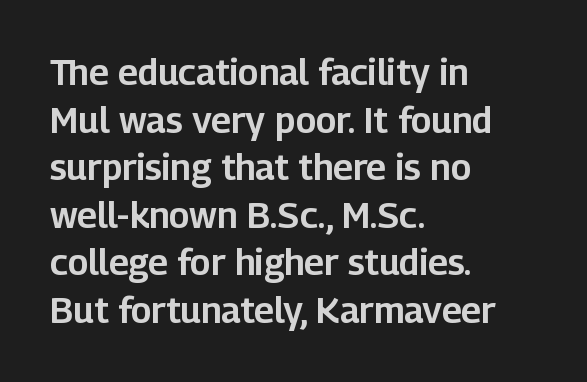
The compositor pushed each line to the left boundary. Decoration check: the copy has no underline. Characters follow at the spacing the type designer built in. A typesetter would mark this as roman, not italic. Notice how descenders clear the ascenders below comfortably — that's standard leading.
